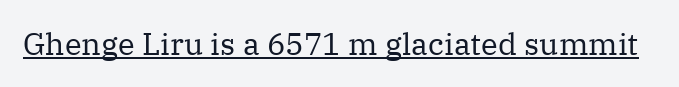
The passage shown is not bold in any degree. Notice how the stems are strictly vertical — no italics here. These lines keep a tight, regular rhythm from letter to letter. The rendering uses natural spacing where letterforms have individual widths. Is there an underline? Yes — a line sits under the letters. A serif font was chosen for this passage.
